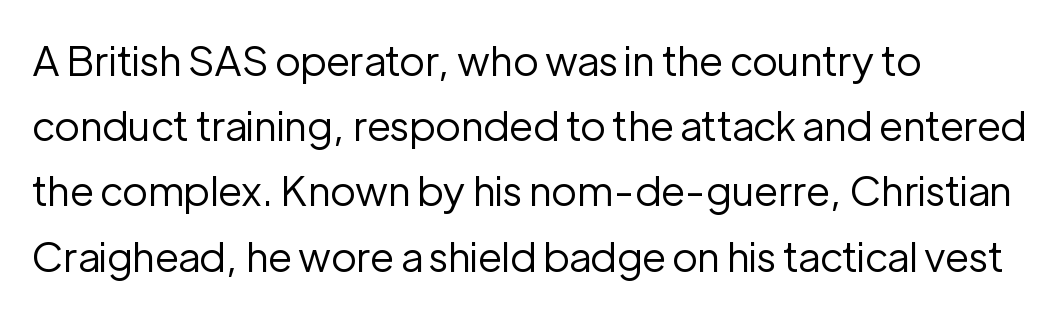
The image shows 41 px regular-weight sans-serif type, upright; set left-aligned, normal line spacing (1.59x), normal letter spacing, not underlined; low stroke contrast and a medium x-height.
